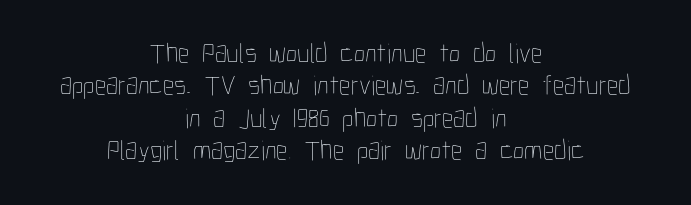
{"italic": "no", "bold": "no", "weight": "thin", "width": "condensed", "stroke_contrast": "low", "x_height": "medium", "monospaced": "no", "underline": "no", "align": "center", "line_spacing_ratio": 1.16, "letter_spacing": "normal", "letter_spacing_em": 0.0, "glyph_px": 28}
